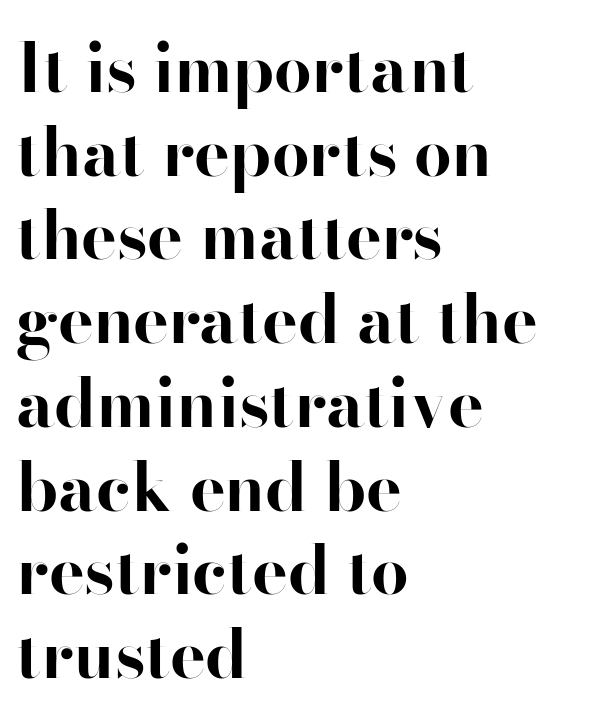
Q: Is the text bold? A: Yes.
Q: Is the text italic (slanted)? A: No, it is upright.
Q: Is the typeface a serif or a sans-serif typeface? A: Sans-serif.
Q: Is the text underlined? A: No.
Q: How is the paragraph aligned? A: Left-aligned.
Q: Is the spacing between letters normal or unusually wide? A: Normal.
Q: Is the spacing between lines tight, normal or loose? A: Normal.
Q: Width (condensed, normal, or wide)? A: Normal.
Q: Stroke contrast? A: High.
Q: x-height? A: Small.
Q: Monospaced? A: No.
